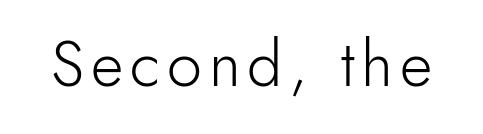
Q: Is the text bold? A: No.
Q: Is the text italic (slanted)? A: No, it is upright.
Q: Is the typeface a serif or a sans-serif typeface? A: Sans-serif.
Q: Is the text underlined? A: No.
Q: Width (condensed, normal, or wide)? A: Normal.
Q: x-height? A: Small.
Q: Monospaced? A: No.
